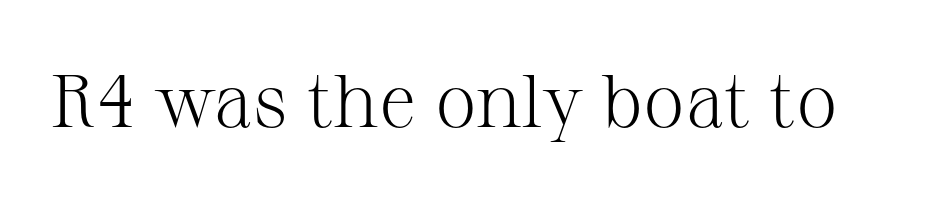
The image shows 75 px light serif type, upright; set normal letter spacing, not underlined; medium stroke contrast and a medium x-height.
